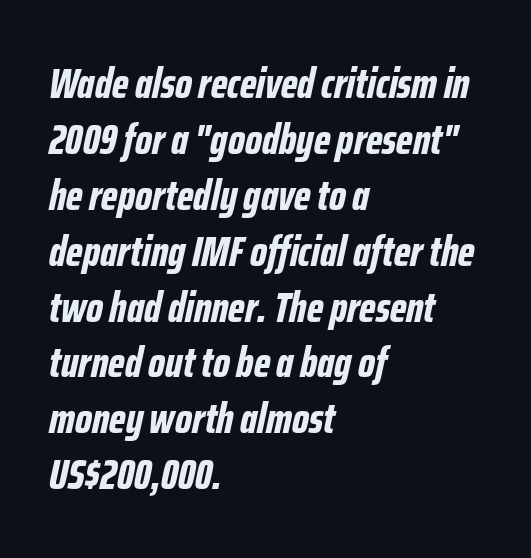
The image shows 43 px bold, condensed type, italic (leaning right); set left-aligned, normal line spacing (1.3x), normal letter spacing, not underlined; low stroke contrast and a medium x-height.
